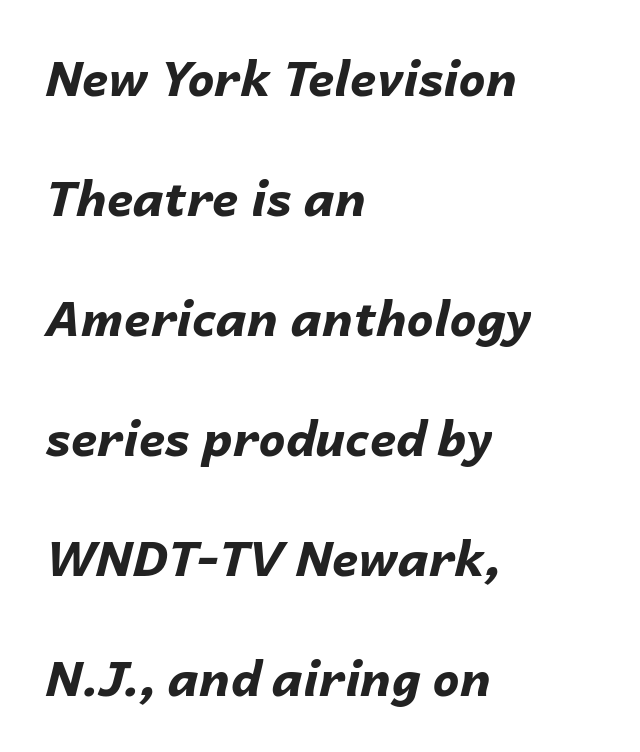
Regarding leading, the lines here are spaced well apart. Plenty of ink on the page — the face is bold. The face used here is proportionally spaced, like ordinary book or web type. Underlining? Definitely not there.
